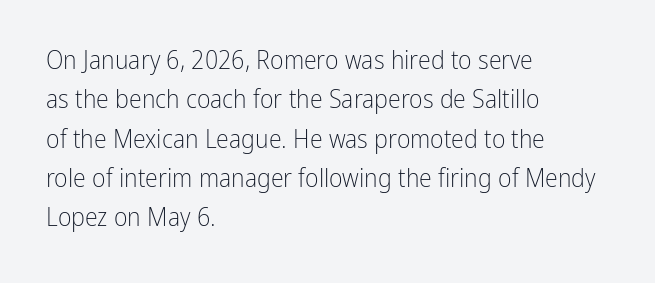
Q: Is the text bold? A: No.
Q: Is the text italic (slanted)? A: No, it is upright.
Q: Is the text underlined? A: No.
Q: How is the paragraph aligned? A: Left-aligned.
Q: Is the spacing between letters normal or unusually wide? A: Normal.
Q: Is the spacing between lines tight, normal or loose? A: Normal.
